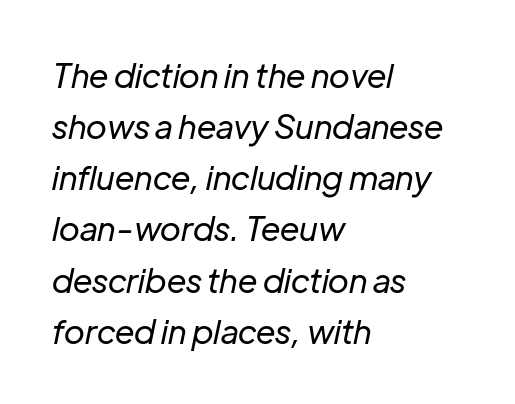
Horizontal bands of white between lines are of average thickness. One-word summary of the alignment: left. Each word holds together tightly as a unit, with standard inter-letter gaps. Bare-footed words on every line.
